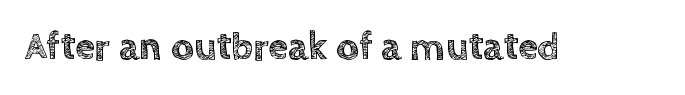
{"italic": "no", "width": "normal", "x_height": "large", "monospaced": "no", "underline": "no", "letter_spacing": "normal", "letter_spacing_em": 0.0, "glyph_px": 40}
